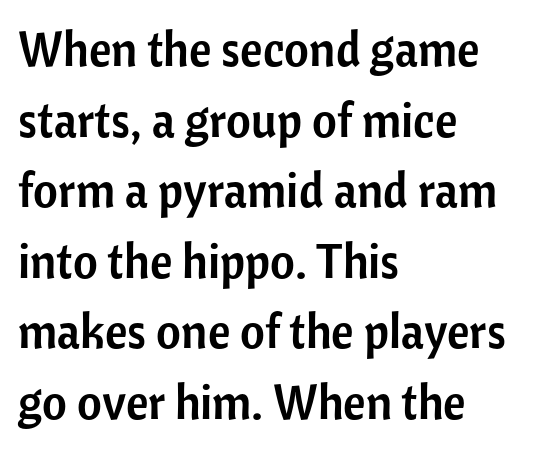
The image shows 48 px sans-serif type, upright; set left-aligned, normal line spacing (1.47x), normal letter spacing, not underlined; low stroke contrast and a medium x-height.
